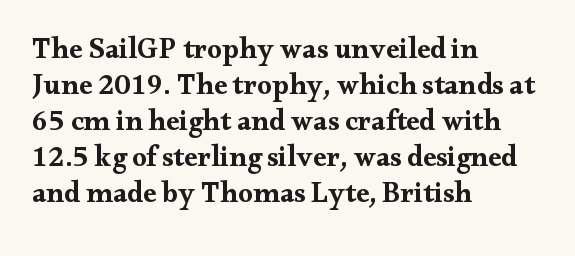
Q: Is the text bold? A: Yes.
Q: Is the text italic (slanted)? A: No, it is upright.
Q: Is the typeface a serif or a sans-serif typeface? A: Serif.
Q: Is the text underlined? A: No.
Q: How is the paragraph aligned? A: Left-aligned.
Q: Is the spacing between letters normal or unusually wide? A: Normal.
Q: Width (condensed, normal, or wide)? A: Wide.
Q: Stroke contrast? A: Medium.
Q: x-height? A: Small.
Q: Monospaced? A: No.
